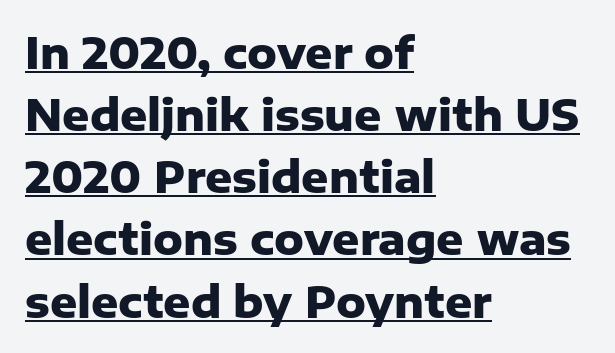
The horizontal fit of the characters is conventional and even. The glyphs are accompanied by a horizontal stroke just below them. Summary of vertical rhythm: regular, with standard interline spacing. Does the weight exceed regular? Yes, all the way to bold. Leftover space on each line is placed entirely after the last word. Each letter keeps its own natural width here, so spacing adapts to shape.
